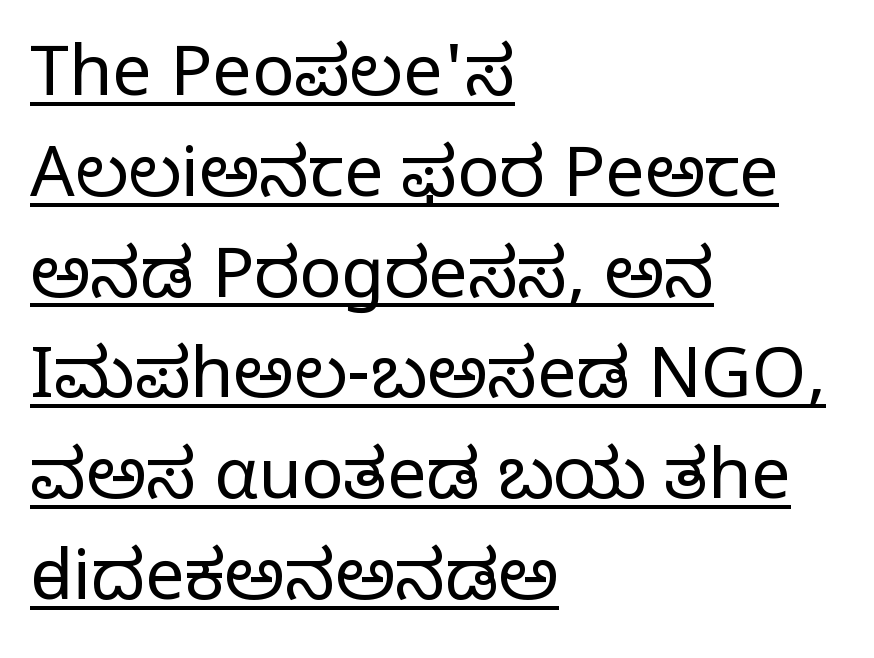
Compared with typical paragraphs, the rows here are spaced about the same. Unlike a clean sans, this face finishes its strokes with serifs. Line beginnings align vertically; line endings do not. This reads as an unemphasized weight, regular at the heaviest. These lines keep a tight, regular rhythm from letter to letter. Upright lettering throughout.
